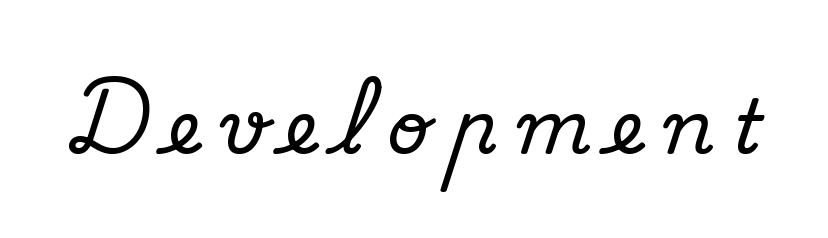
The designer went with a serif here, giving each stem small feet. Bare-footed words on every line. Tracking value appears strongly positive — letters spread wide. Varying glyph widths throughout — classic text-font behaviour.
